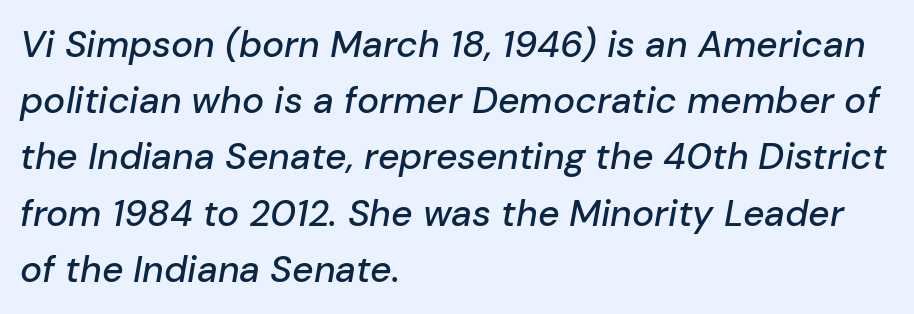
A typesetter would mark this as italic. A clean baseline with only descenders dipping below it. The compositor pushed each line to the left boundary. Leading: standard.
